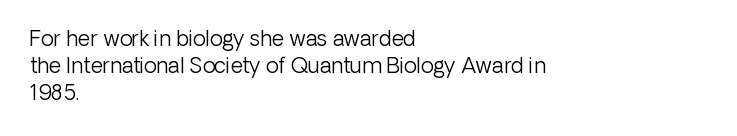
These lines keep a tight, regular rhythm from letter to letter. The rows are spaced the way most documents space them. Nothing heavy about these letters — not bold at all. A roman cut, with each character standing at attention. Check under the words: just untouched page. All the whitespace from short lines collects on the right.
